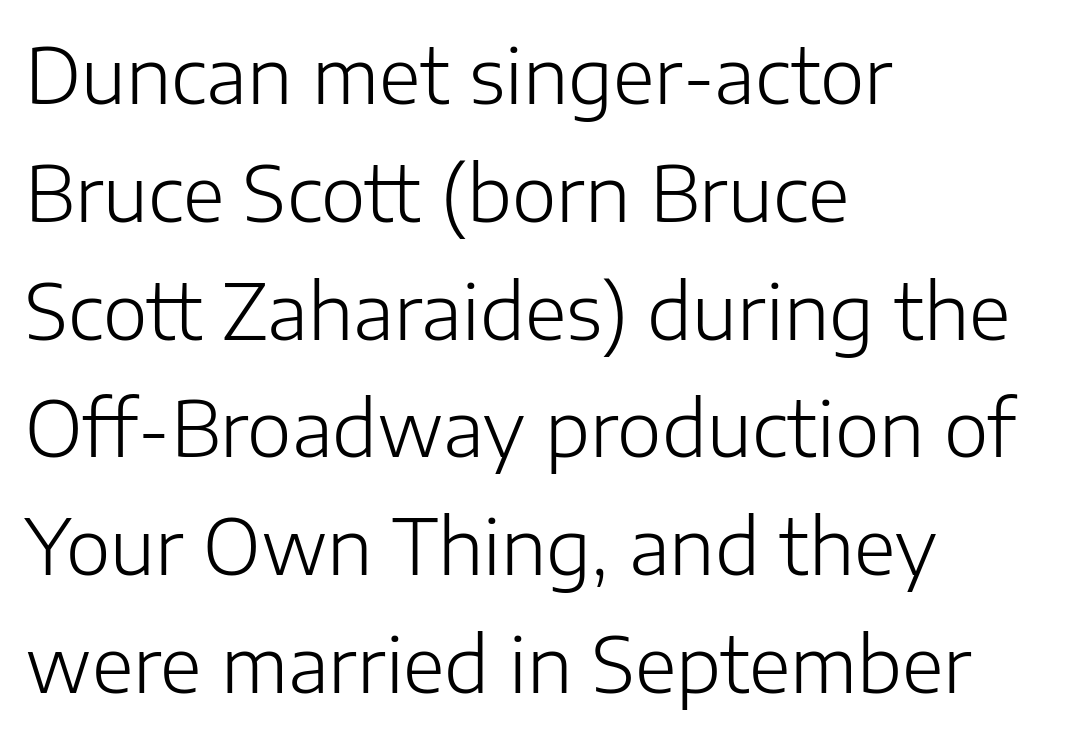
{"serif": "no", "italic": "no", "bold": "no", "weight": "light", "width": "normal", "stroke_contrast": "low", "x_height": "medium", "monospaced": "no", "underline": "no", "align": "left", "line_spacing": "normal", "line_spacing_ratio": 1.55, "letter_spacing": "normal", "letter_spacing_em": 0.0, "glyph_px": 76}
